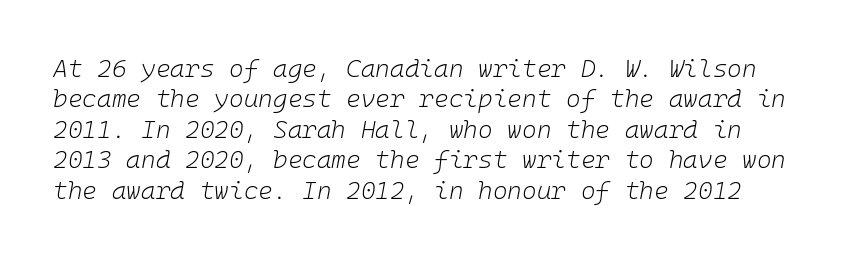
Q: Is the text bold? A: No.
Q: Is the text italic (slanted)? A: Yes, it leans right by about 10 degrees.
Q: Is the text underlined? A: No.
Q: Is the spacing between letters normal or unusually wide? A: Normal.
